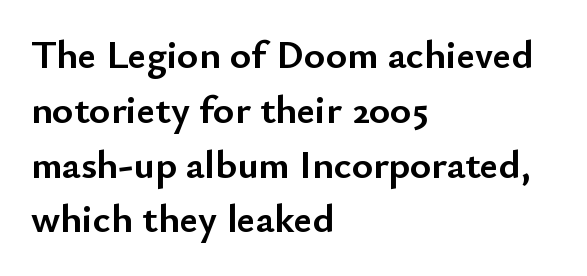
{"serif": "no", "italic": "no", "bold": "yes", "weight": "semibold", "width": "normal", "stroke_contrast": "low", "x_height": "small", "monospaced": "no", "underline": "no", "align": "left", "line_spacing": "normal", "line_spacing_ratio": 1.37, "letter_spacing": "normal", "letter_spacing_em": 0.0, "glyph_px": 40}
